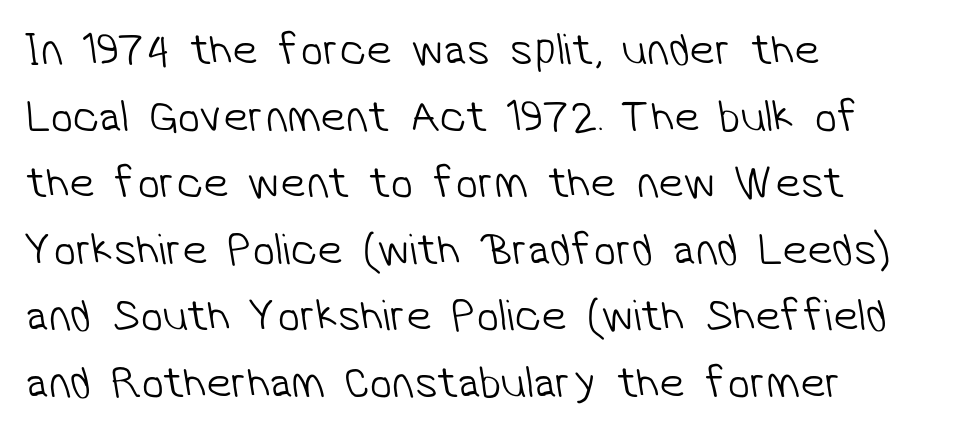
The image shows 45 px light sans-serif type; set left-aligned, normal line spacing (1.48x), normal letter spacing, not underlined; low stroke contrast and a medium x-height.
